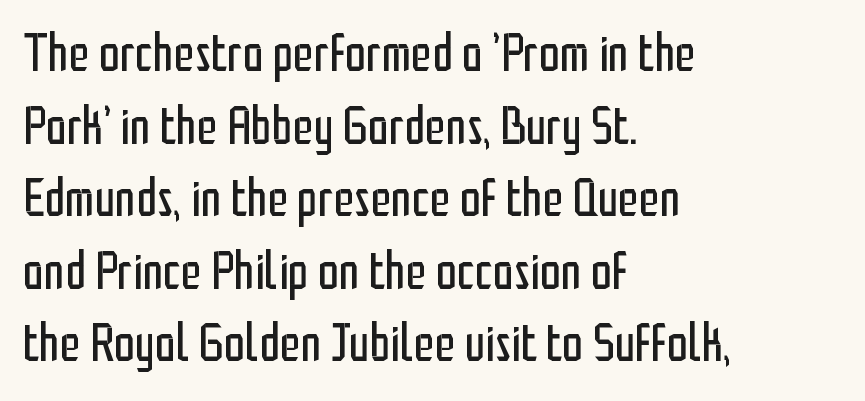
{"serif": "no", "italic": "no", "bold": "no", "weight": "regular", "width": "condensed", "stroke_contrast": "low", "x_height": "medium", "monospaced": "no", "underline": "no", "align": "left", "line_spacing": "normal", "line_spacing_ratio": 1.37, "letter_spacing": "normal", "letter_spacing_em": 0.0, "glyph_px": 53}
